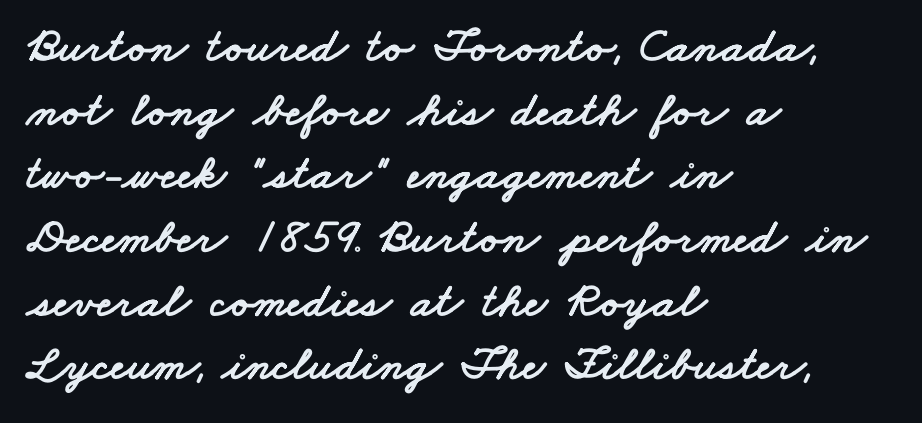
The image shows 49 px wide sans-serif type; set left-aligned, normal line spacing (1.3x), normal letter spacing, not underlined; low stroke contrast and a small x-height.
